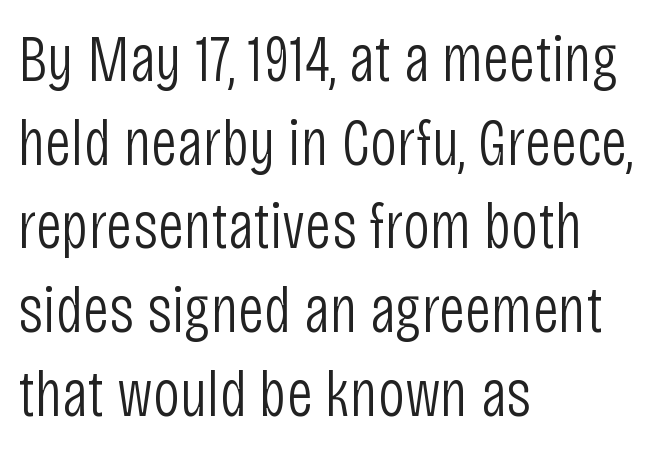
The zone under the glyphs is completely vacant. Heaviness? Minimal to ordinary, like unemphasized prose. No feet cap the strokes, marking this as sans-serif type. What stands out about the letter spacing? Nothing — it is the standard amount. The lettering stays uniformly vertical, giving the passage a roman look. A typesetter would call this leading conventional body-copy spacing.
